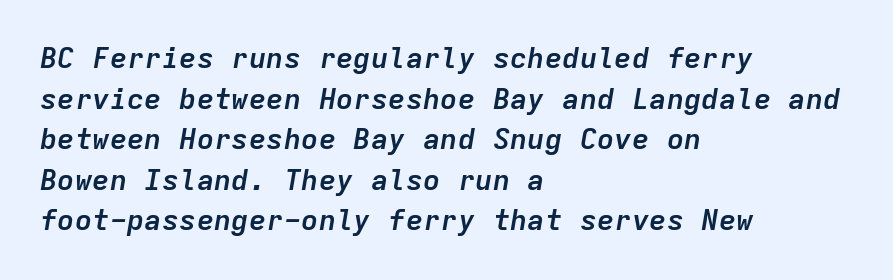
{"italic": "yes", "lean": "right", "slant_degrees": 9, "bold": "yes", "weight": "semibold", "width": "normal", "stroke_contrast": "low", "x_height": "medium", "monospaced": "yes", "underline": "no", "align": "left", "line_spacing": "normal", "line_spacing_ratio": 1.4, "letter_spacing": "normal", "letter_spacing_em": 0.0, "glyph_px": 29}
